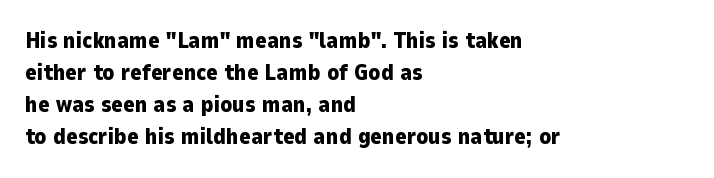
{"italic": "no", "bold": "yes", "underline": "no", "align": "left", "line_spacing": "normal", "line_spacing_ratio": 1.46, "letter_spacing": "normal", "letter_spacing_em": 0.0, "glyph_px": 22}
